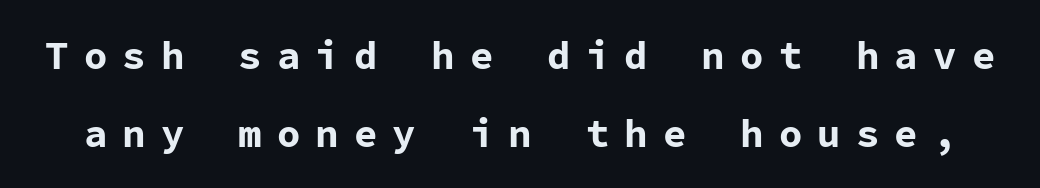
Loosely led — the rows are spread out. Does the lettering tilt? It doesn't — this is upright. Compared with typical body copy, the letter spacing here is much looser. Here the designer chose a console-style face with uniform glyph widths.
